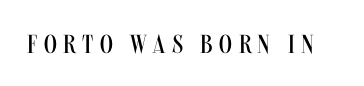
The image shows 26 px text type, upright; set unusually wide letter spacing (+0.25 em), not underlined.
